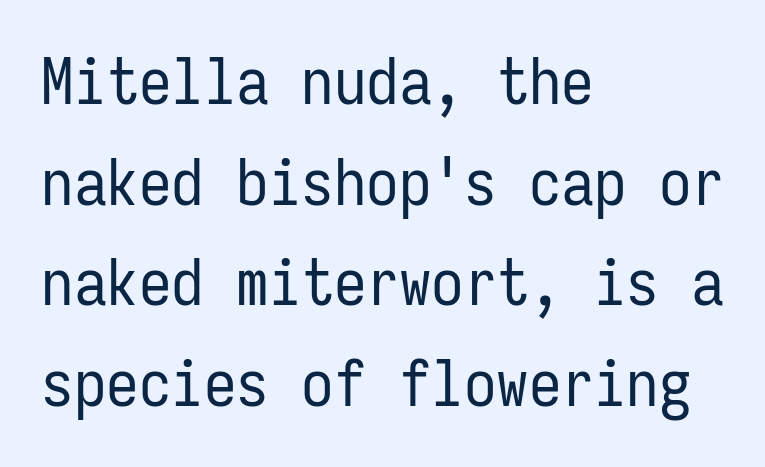
The image shows 65 px regular-weight, condensed sans-serif type, upright, monospaced; set left-aligned, normal line spacing (1.55x), normal letter spacing, not underlined; low stroke contrast and a medium x-height.
